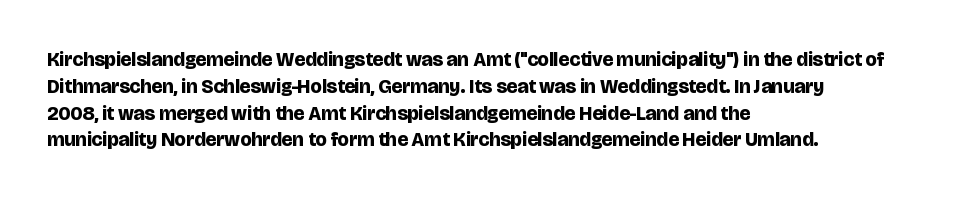
Q: Is the text bold? A: Yes.
Q: Is the text italic (slanted)? A: No, it is upright.
Q: Is the text underlined? A: No.
Q: How is the paragraph aligned? A: Left-aligned.
Q: Is the spacing between letters normal or unusually wide? A: Normal.
Q: Is the spacing between lines tight, normal or loose? A: Normal.
